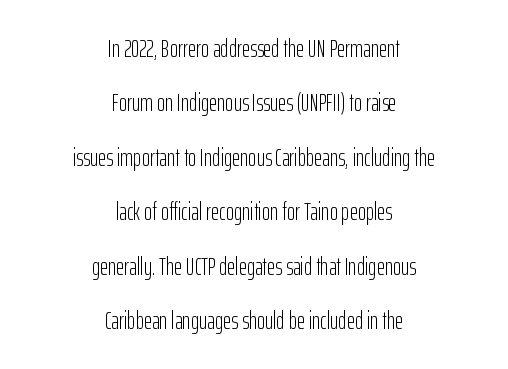
Heaviness? Minimal to ordinary, like unemphasized prose. Notice how the passage keeps no hard edge, just a central spine. Quick note: not italic, upright. Rows of type keep a wide berth in the vertical direction. The rendering keeps characters at their native spacing. No word sits above an underline.
